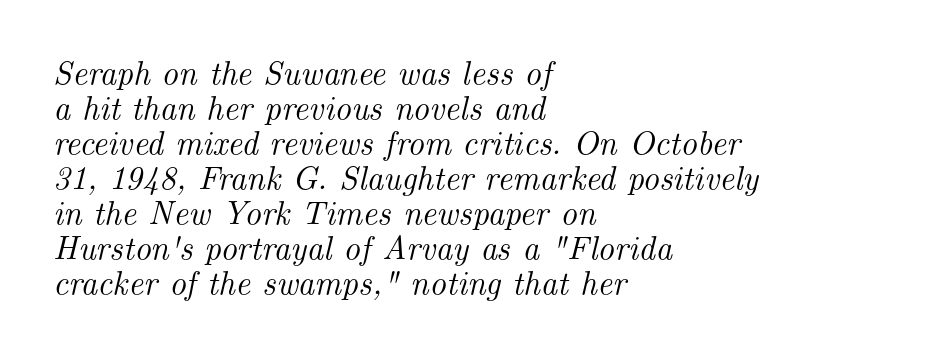
The glyphs in this specimen are seriffed. The rendering keeps characters at their native spacing. Think of a printed novel: that variable character pitch is what you see here. Compared with typical paragraphs, the rows here are closer together.
